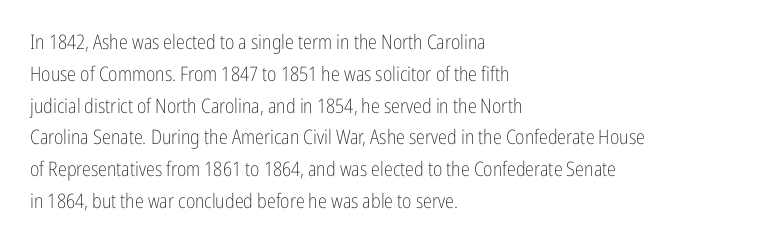
Q: Is the text bold? A: No.
Q: Is the text italic (slanted)? A: No, it is upright.
Q: Is the text underlined? A: No.
Q: How is the paragraph aligned? A: Left-aligned.
Q: Is the spacing between letters normal or unusually wide? A: Normal.
Q: Is the spacing between lines tight, normal or loose? A: Normal.
